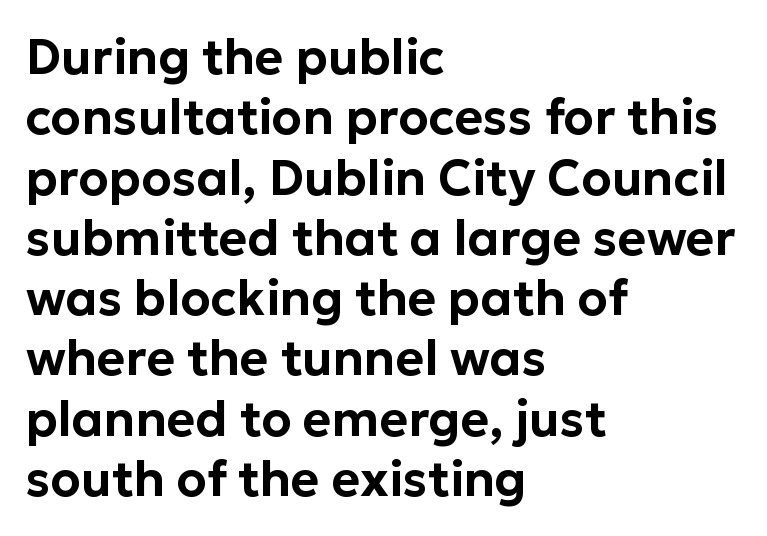
Letter spacing: default. Varying glyph widths throughout — classic text-font behaviour. No italicization has been applied; the sample stays upright. A bare baseline throughout the passage.
